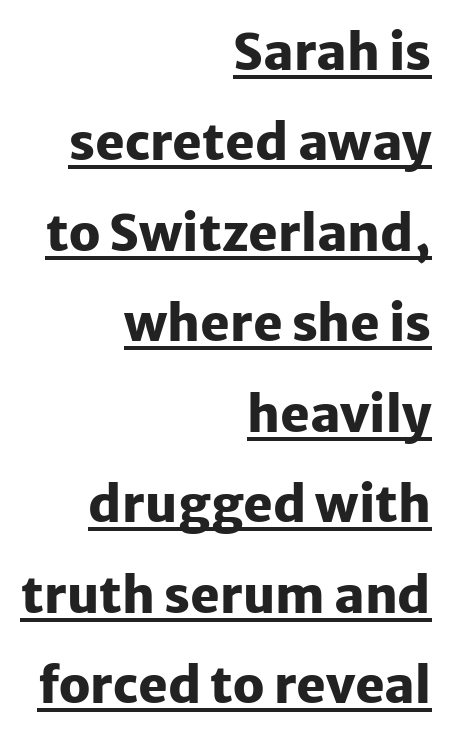
{"serif": "no", "italic": "no", "bold": "yes", "weight": "heavy", "width": "normal", "stroke_contrast": "low", "x_height": "medium", "monospaced": "no", "underline": "yes", "align": "right", "line_spacing_ratio": 1.81, "letter_spacing": "normal", "letter_spacing_em": 0.0, "glyph_px": 50}
